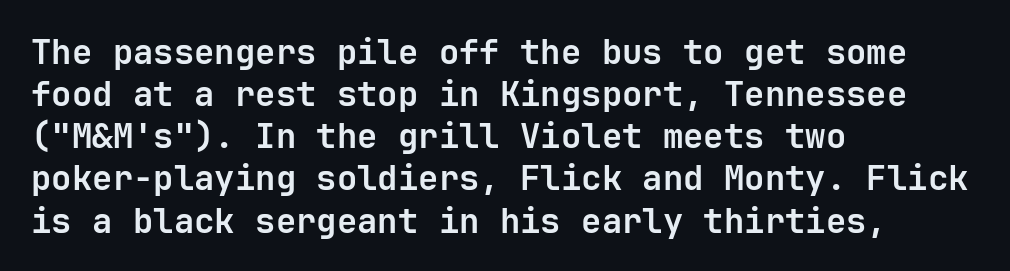
{"serif": "no", "italic": "no", "bold": "yes", "weight": "semibold", "width": "normal", "stroke_contrast": "low", "x_height": "medium", "underline": "no", "align": "left", "line_spacing_ratio": 1.24, "letter_spacing": "normal", "letter_spacing_em": 0.0, "glyph_px": 34}
